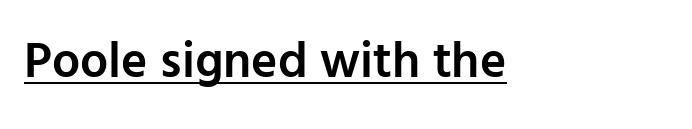
The image shows 50 px semibold sans-serif type, upright; set left-aligned, normal letter spacing, underlined; low stroke contrast and a medium x-height.
